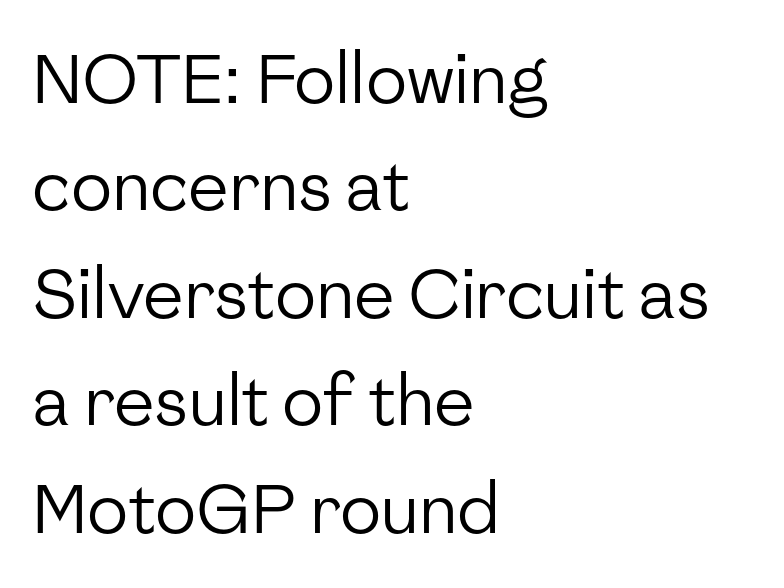
Nothing heavy about these letters — not bold at all. You could not count columns in this text — the font is proportionally spaced. The gaps between neighbouring characters are ordinary and unremarkable. All the whitespace from short lines collects on the right. The lettering holds an erect, upright posture throughout.
